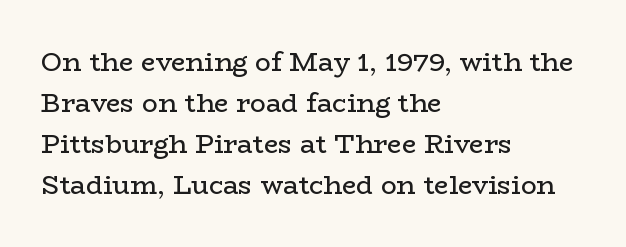
Q: Is the text bold? A: No.
Q: Is the text italic (slanted)? A: No, it is upright.
Q: Is the text underlined? A: No.
Q: How is the paragraph aligned? A: Left-aligned.
Q: Is the spacing between letters normal or unusually wide? A: Normal.
Q: Is the spacing between lines tight, normal or loose? A: Normal.
